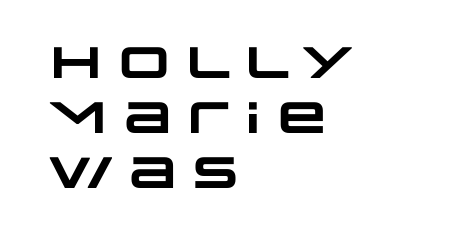
A full-strength bold gives these letters their thick strokes. The rows are spaced the way most documents space them. This sample uses plain, unmodified letter spacing. Nobody drew a line under any word here. These lines are rendered in a variable-pitch font.
